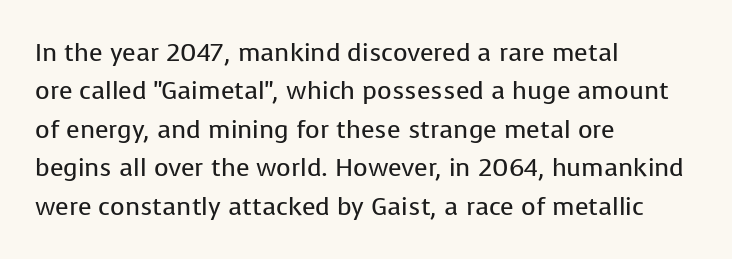
{"italic": "no", "bold": "no", "underline": "no", "align": "left", "line_spacing": "normal", "line_spacing_ratio": 1.54, "letter_spacing": "normal", "letter_spacing_em": 0.0, "glyph_px": 25}
